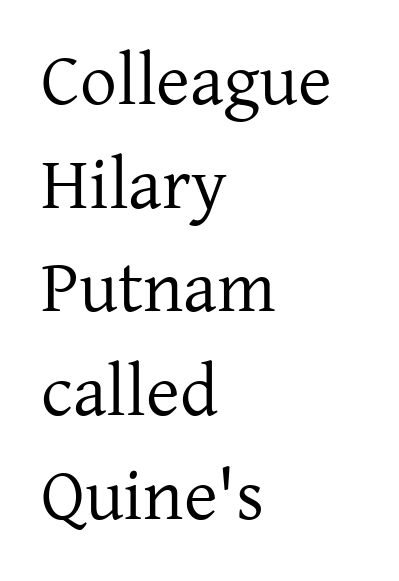
Weight class: somewhere from thin through regular. This rendering leaves character spacing at its baseline value. This sample uses a serif face. If you drew a line through each stem, it would be perfectly vertical.
